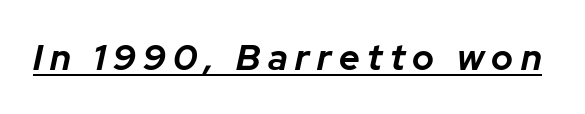
The image shows 36 px bold type, italic (leaning right); set unusually wide letter spacing (+0.21 em), underlined; low stroke contrast and a medium x-height.
